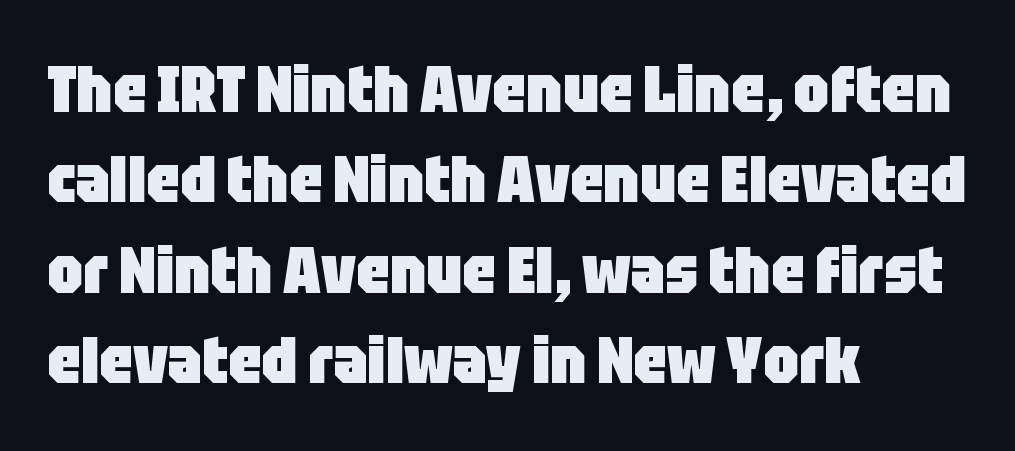
{"serif": "no", "italic": "no", "bold": "yes", "weight": "heavy", "width": "condensed", "stroke_contrast": "low", "x_height": "large", "monospaced": "no", "underline": "no", "align": "left", "line_spacing": "normal", "line_spacing_ratio": 1.39, "letter_spacing": "normal", "letter_spacing_em": 0.0, "glyph_px": 65}
